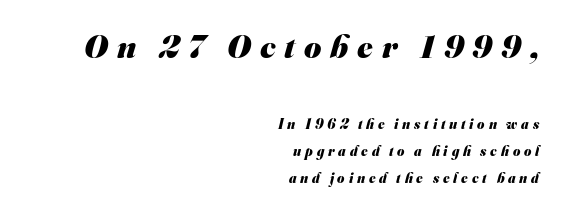
If you measured baseline to baseline, you'd find a long distance. The letters are bold, with thick, heavy strokes. There is plenty of visible air inserted between adjacent glyphs. Nothing sits at the stroke ends, so this counts as sans-serif. A typesetter would call this proportional, since set widths differ per character.
